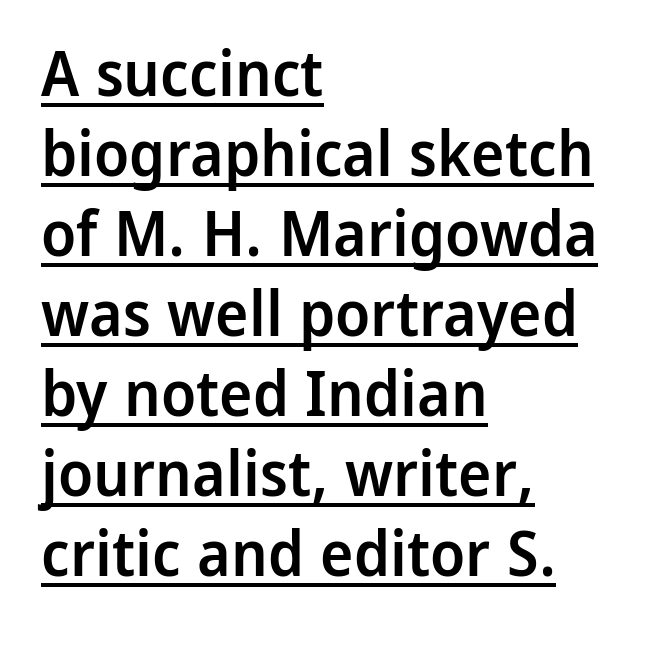
Q: Is the text bold? A: Semi-bold.
Q: Is the text italic (slanted)? A: No, it is upright.
Q: Is the typeface a serif or a sans-serif typeface? A: Sans-serif.
Q: Is the text underlined? A: Yes.
Q: How is the paragraph aligned? A: Left-aligned.
Q: Is the spacing between letters normal or unusually wide? A: Normal.
Q: Is the spacing between lines tight, normal or loose? A: Normal.
Q: Width (condensed, normal, or wide)? A: Normal.
Q: Stroke contrast? A: Low.
Q: x-height? A: Medium.
Q: Monospaced? A: No.
